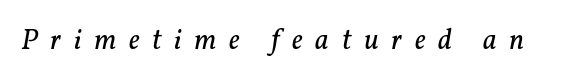
Q: Is the text bold? A: No.
Q: Is the text italic (slanted)? A: Yes, it leans right by about 11 degrees.
Q: Is the typeface a serif or a sans-serif typeface? A: Serif.
Q: Is the text underlined? A: No.
Q: Is the spacing between letters normal or unusually wide? A: Unusually wide.
Q: Width (condensed, normal, or wide)? A: Normal.
Q: Stroke contrast? A: Low.
Q: x-height? A: Medium.
Q: Monospaced? A: No.
